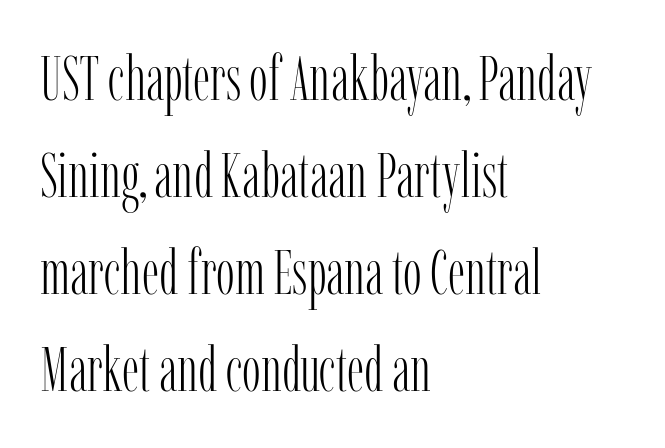
The axis of the letterforms is exactly vertical. Typographically, this falls in the serif category. Left-aligned paragraph, ragged on the right. The lines sit at an ordinary, default distance from one another. Compared with typical body copy, the letter spacing here is the same.
